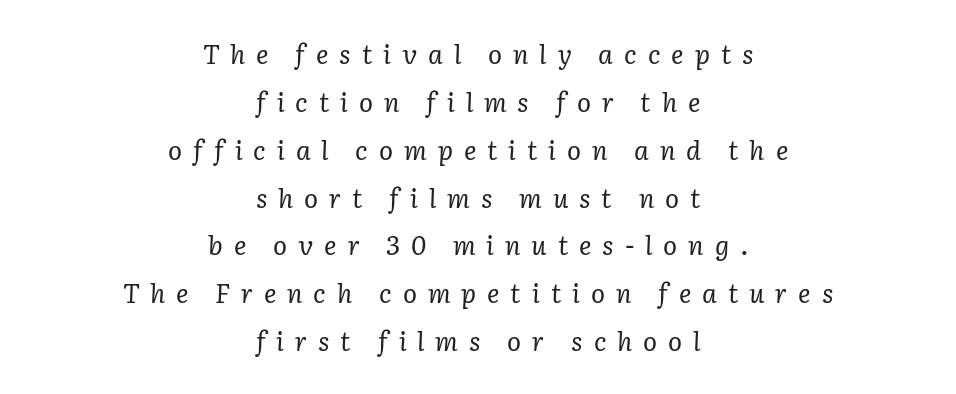
The image shows 26 px text type, italic (leaning right); set centered, line spacing 1.84x, unusually wide letter spacing (+0.42 em), not underlined.
